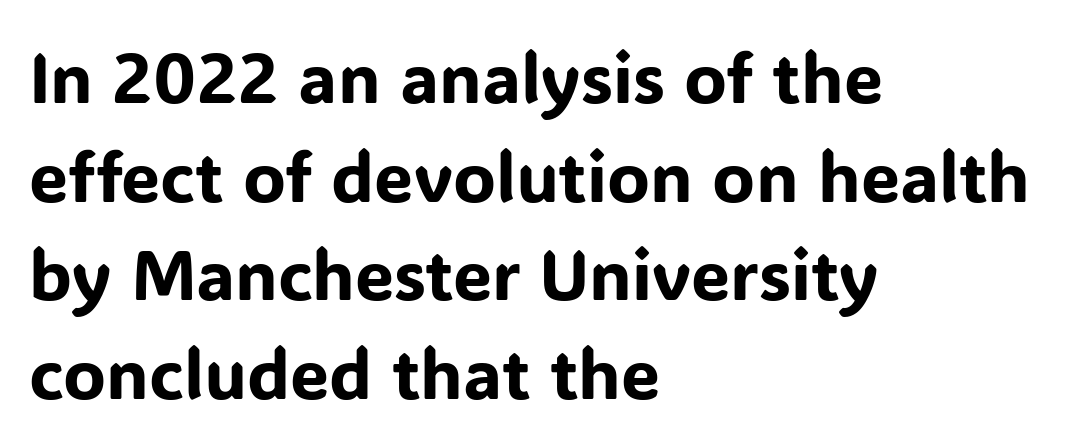
The image shows 70 px sans-serif type, upright; set left-aligned, normal line spacing (1.41x), normal letter spacing, not underlined; low stroke contrast and a medium x-height.
